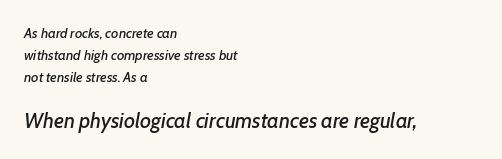
A clean baseline with only descenders dipping below it. Characters follow at the spacing the type designer built in. In CSS terms this would be text-align: left. Posture: slanted.
